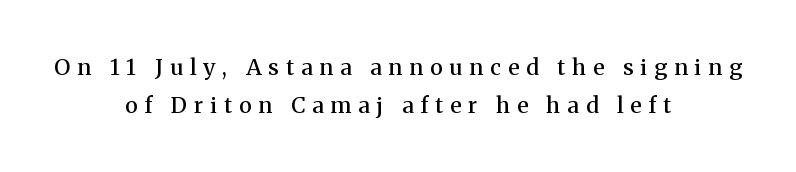
The image shows 22 px text type, upright; set centered, line spacing 1.71x, unusually wide letter spacing (+0.32 em), not underlined.
